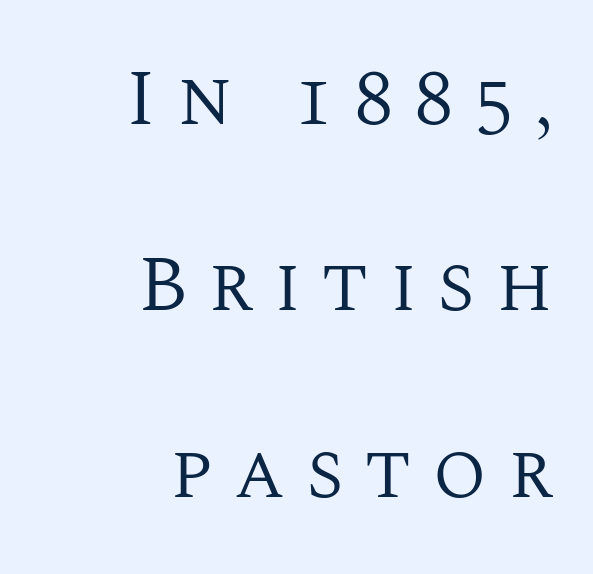
Q: Is the text bold? A: No.
Q: Is the text italic (slanted)? A: No, it is upright.
Q: Is the typeface a serif or a sans-serif typeface? A: Serif.
Q: Is the text underlined? A: No.
Q: How is the paragraph aligned? A: Right-aligned.
Q: Is the spacing between letters normal or unusually wide? A: Unusually wide.
Q: Is the spacing between lines tight, normal or loose? A: Loose.
Q: Width (condensed, normal, or wide)? A: Normal.
Q: Stroke contrast? A: Medium.
Q: x-height? A: Large.
Q: Monospaced? A: No.
